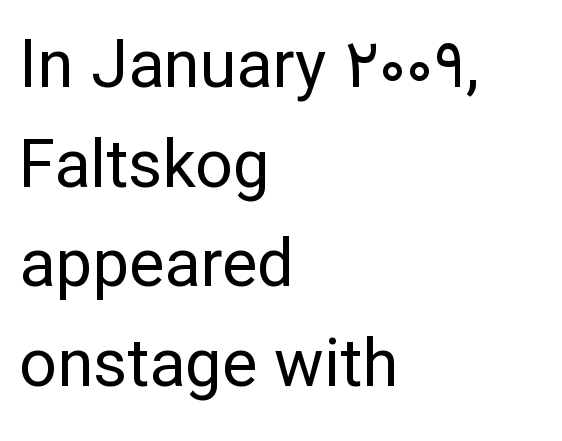
Teacher's note: observe the even left margin — that is flush-left alignment. The letters look calm and open, with moderate or lighter stems. Look at the tracking — it's just the regular setting, nothing added. The passage shown is typeset with a sans-serif family. This is roman type, the default non-slanted kind. Horizontal bands of white between lines are of average thickness.
